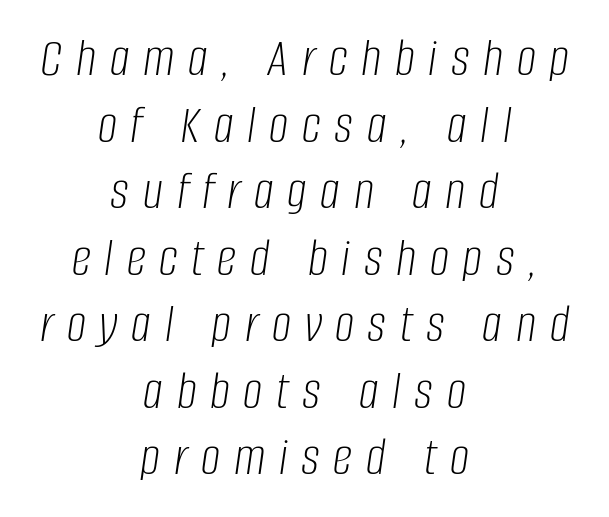
The image shows 55 px light, condensed type, italic (leaning right); set centered, line spacing 1.21x, unusually wide letter spacing (+0.25 em), not underlined; low stroke contrast and a large x-height.
